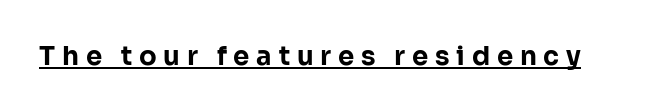
{"italic": "no", "bold": "yes", "underline": "yes", "letter_spacing": "wide", "letter_spacing_em": 0.26, "glyph_px": 26}
